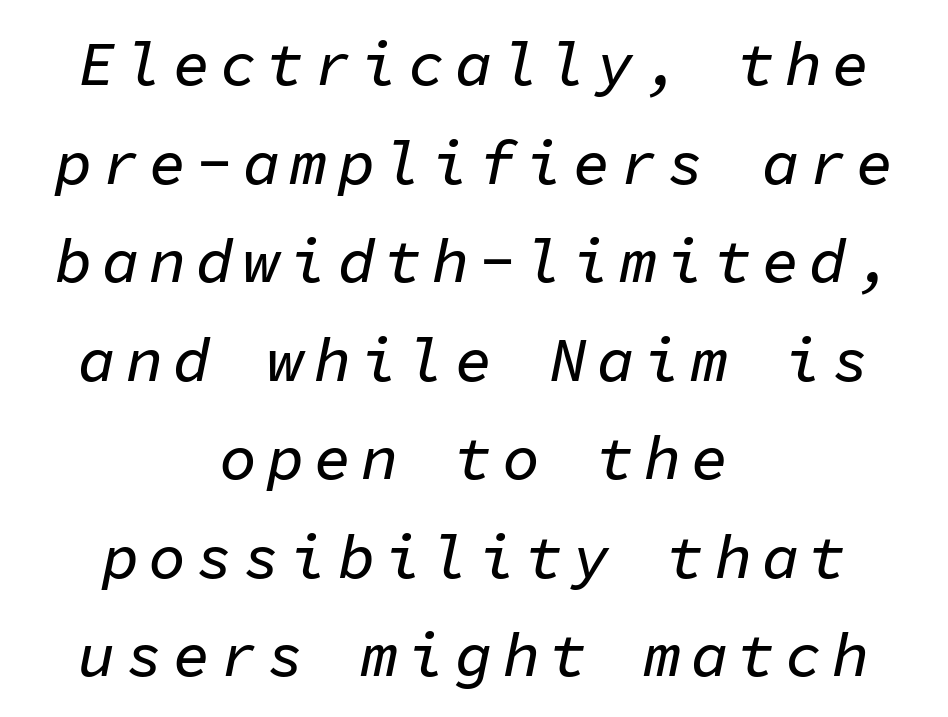
{"italic": "yes", "lean": "right", "slant_degrees": 11, "width": "normal", "stroke_contrast": "low", "x_height": "medium", "monospaced": "yes", "underline": "no", "align": "center", "line_spacing": "normal", "line_spacing_ratio": 1.59, "glyph_px": 62}
